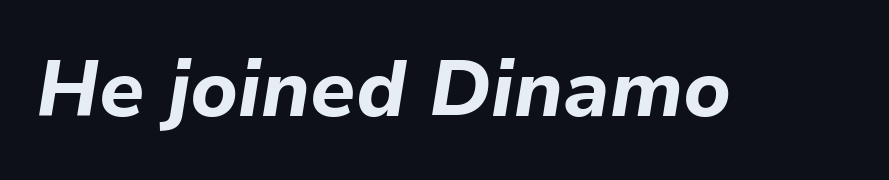
Q: Is the text bold? A: Yes.
Q: Is the text italic (slanted)? A: Yes, it leans right by about 9 degrees.
Q: Is the text underlined? A: No.
Q: Is the spacing between letters normal or unusually wide? A: Normal.
Q: Width (condensed, normal, or wide)? A: Normal.
Q: Stroke contrast? A: Low.
Q: x-height? A: Medium.
Q: Monospaced? A: No.
